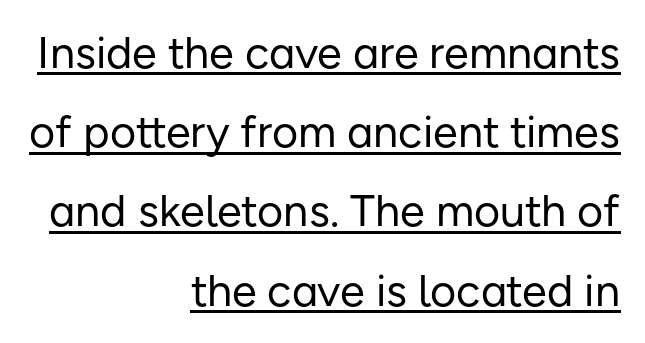
The image shows 45 px regular-weight sans-serif type, upright; set right-aligned, line spacing 1.76x, normal letter spacing, underlined; low stroke contrast and a medium x-height.
